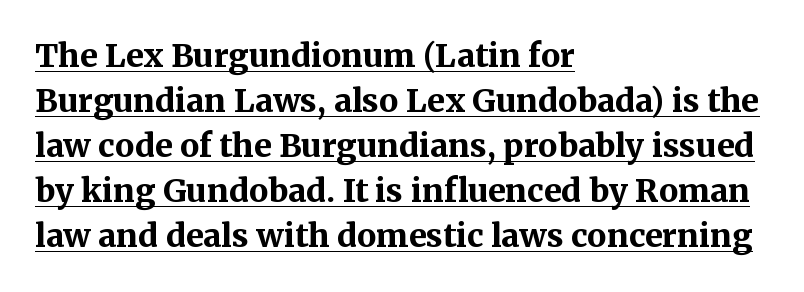
Q: Is the text bold? A: Yes.
Q: Is the text italic (slanted)? A: No, it is upright.
Q: Is the typeface a serif or a sans-serif typeface? A: Serif.
Q: Is the text underlined? A: Yes.
Q: How is the paragraph aligned? A: Left-aligned.
Q: Is the spacing between letters normal or unusually wide? A: Normal.
Q: Is the spacing between lines tight, normal or loose? A: Normal.
Q: Width (condensed, normal, or wide)? A: Normal.
Q: Stroke contrast? A: Medium.
Q: x-height? A: Medium.
Q: Monospaced? A: No.
